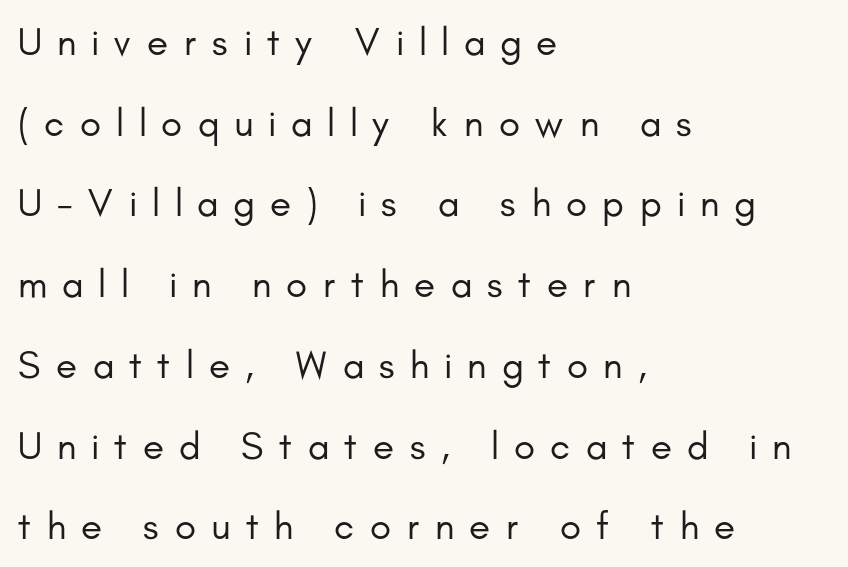
Q: Is the text bold? A: No.
Q: Is the text italic (slanted)? A: No, it is upright.
Q: Is the typeface a serif or a sans-serif typeface? A: Sans-serif.
Q: Is the text underlined? A: No.
Q: How is the paragraph aligned? A: Left-aligned.
Q: Is the spacing between letters normal or unusually wide? A: Unusually wide.
Q: Is the spacing between lines tight, normal or loose? A: Loose.
Q: Width (condensed, normal, or wide)? A: Normal.
Q: Stroke contrast? A: Low.
Q: x-height? A: Small.
Q: Monospaced? A: No.
